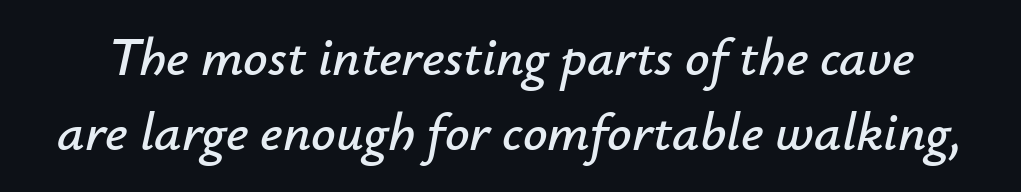
{"italic": "yes", "lean": "right", "slant_degrees": 12, "width": "normal", "stroke_contrast": "low", "x_height": "small", "monospaced": "no", "underline": "no", "line_spacing": "normal", "line_spacing_ratio": 1.39, "letter_spacing": "normal", "letter_spacing_em": 0.0, "glyph_px": 54}
